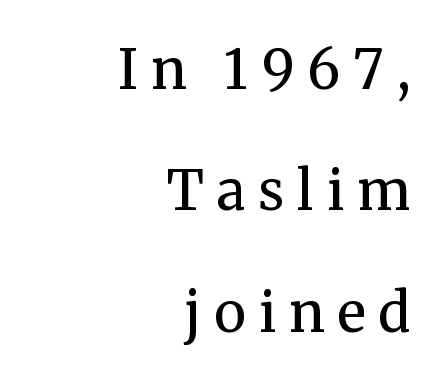
Q: Is the text bold? A: No.
Q: Is the text italic (slanted)? A: No, it is upright.
Q: Is the typeface a serif or a sans-serif typeface? A: Serif.
Q: Is the text underlined? A: No.
Q: How is the paragraph aligned? A: Right-aligned.
Q: Is the spacing between letters normal or unusually wide? A: Unusually wide.
Q: Is the spacing between lines tight, normal or loose? A: Loose.
Q: Width (condensed, normal, or wide)? A: Normal.
Q: Stroke contrast? A: Medium.
Q: x-height? A: Medium.
Q: Monospaced? A: No.
